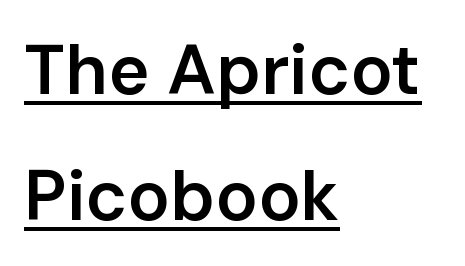
{"serif": "no", "italic": "no", "bold": "semi", "weight": "semibold", "width": "normal", "stroke_contrast": "low", "x_height": "medium", "monospaced": "no", "underline": "yes", "align": "left", "line_spacing_ratio": 1.8, "letter_spacing": "normal", "letter_spacing_em": 0.0, "glyph_px": 70}
